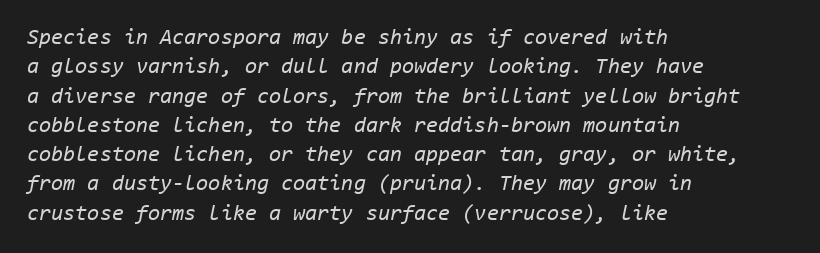
{"italic": "yes", "lean": "right", "slant_degrees": 11, "bold": "no", "underline": "no", "align": "left", "line_spacing": "normal", "line_spacing_ratio": 1.33, "letter_spacing": "normal", "letter_spacing_em": 0.0, "glyph_px": 22}
